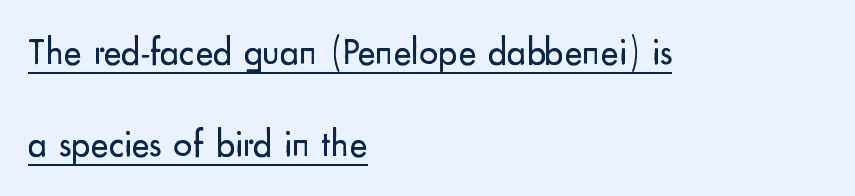
The image shows 38 px regular-weight sans-serif type, upright; set left-aligned, loose line spacing (2.43x), normal letter spacing, underlined; low stroke contrast and a small x-height.
